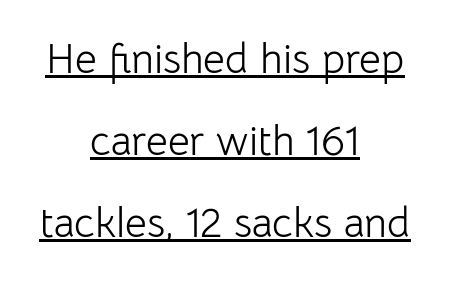
{"serif": "no", "italic": "no", "bold": "no", "weight": "light", "width": "normal", "stroke_contrast": "low", "x_height": "medium", "monospaced": "no", "underline": "yes", "align": "center", "line_spacing": "loose", "line_spacing_ratio": 1.95, "letter_spacing": "normal", "letter_spacing_em": 0.0, "glyph_px": 42}
